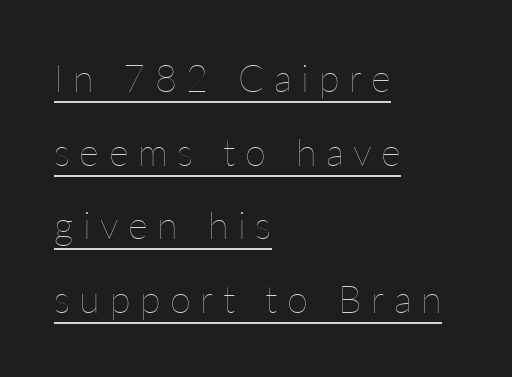
These lines are rendered in a variable-pitch font. Alignment: flush left. The font's upright variant was chosen for this text. A quiet, ordinary-to-light weight characterises the typeface. The leading is generous, giving the passage an open texture. Display-style spreading of the glyphs; the letterfit is very open.
